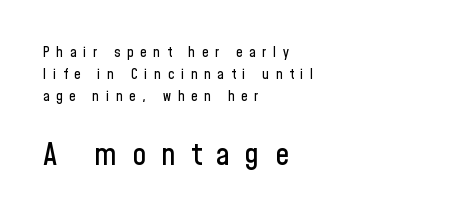
Q: Is the text italic (slanted)? A: No, it is upright.
Q: Is the typeface a serif or a sans-serif typeface? A: Sans-serif.
Q: Is the text underlined? A: No.
Q: How is the paragraph aligned? A: Left-aligned.
Q: Is the spacing between letters normal or unusually wide? A: Unusually wide.
Q: Is the spacing between lines tight, normal or loose? A: Normal.
Q: Which block of text is set in a larger size, the first (top) or the second (bottom)? A: The second (bottom) one.
Q: Width (condensed, normal, or wide)? A: Condensed.
Q: Stroke contrast? A: Low.
Q: x-height? A: Medium.
Q: Monospaced? A: No.
